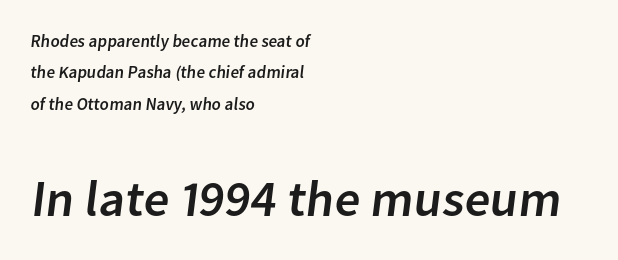
The image shows 51 px sans-serif type; set left-aligned, line spacing 1.84x, normal letter spacing, not underlined; the second (bottom) block is 3.0x larger; low stroke contrast and a medium x-height.
